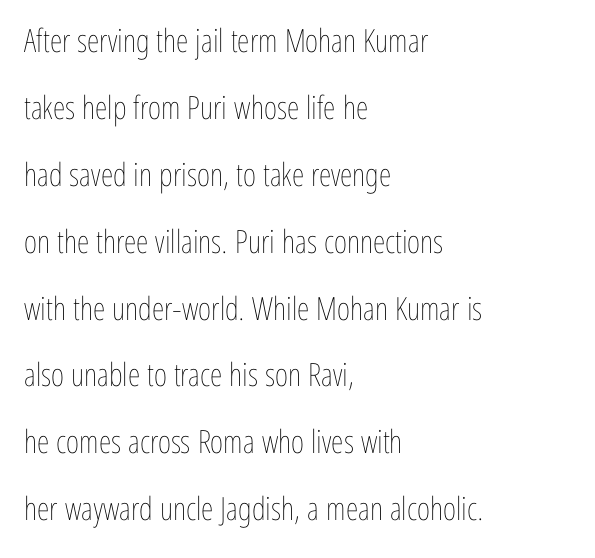
These lines stack with their left ends in a neat column. Character widths vary here, with narrow letters taking less room than wide ones. The weight tops out at a normal text grade. Every stem runs plumb, perpendicular to the baseline. Glyph-to-glyph distance matches everyday printed text.
